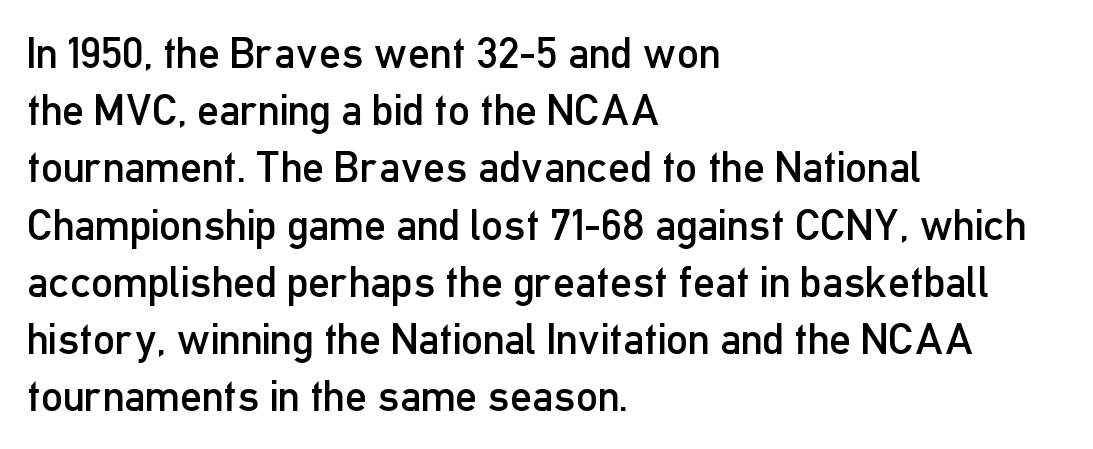
The image shows 43 px regular-weight, condensed sans-serif type, upright; set left-aligned, normal line spacing (1.33x), normal letter spacing, not underlined; low stroke contrast and a medium x-height.
